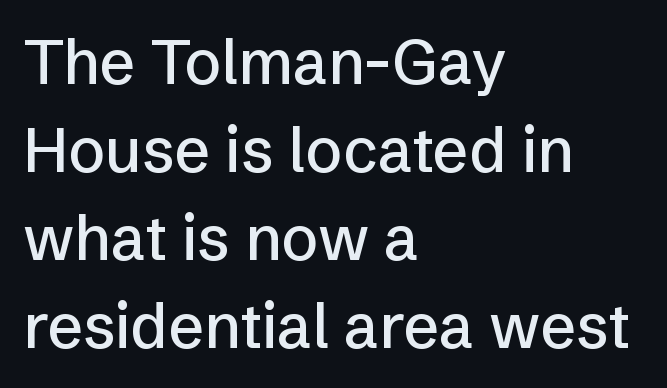
The rendering shows plain stroke endings on the letterforms — a sans-serif design. The line texture is even and compact thanks to regular tracking. You could not count columns in this text — the font is proportionally spaced. Underline: absent. Every row of glyphs begins at an identical x-position on the left. This block has exactly the height ordinary leading produces.
